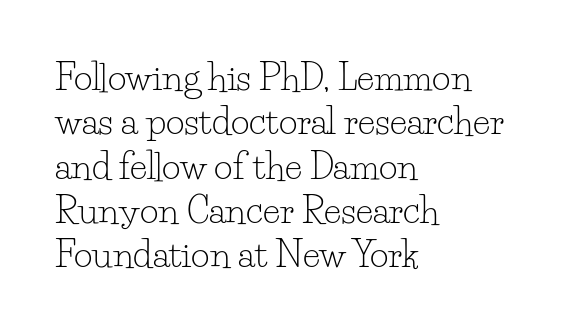
{"serif": "yes", "italic": "no", "bold": "no", "weight": "light", "width": "normal", "stroke_contrast": "low", "x_height": "small", "monospaced": "no", "underline": "no", "align": "left", "line_spacing_ratio": 1.23, "letter_spacing": "normal", "letter_spacing_em": 0.0, "glyph_px": 36}
